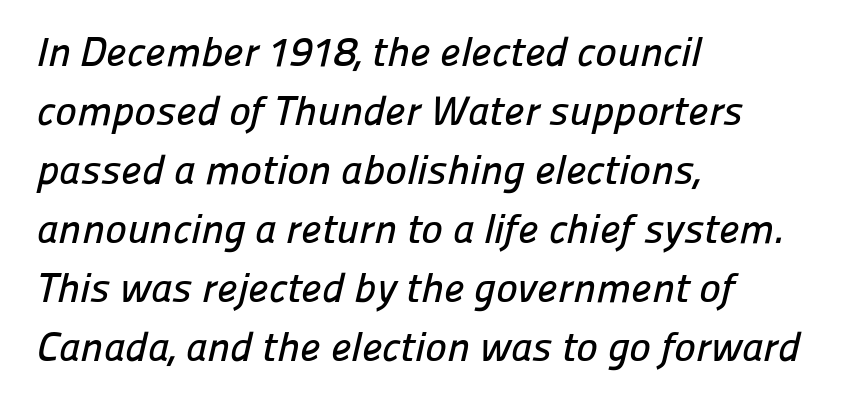
Spacing verdict: proportional, widths tailored to each character. Notice how the passage keeps a crisp vertical edge on the left only. The line texture is even and compact thanks to regular tracking. The characters display no serif detailing; their extremities are plain. The passage shown stacks its lines at a standard gap.
